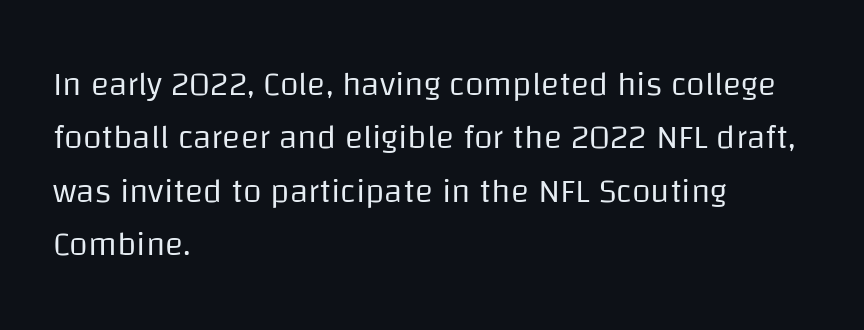
{"serif": "no", "italic": "no", "bold": "no", "weight": "regular", "width": "normal", "stroke_contrast": "low", "x_height": "large", "monospaced": "no", "underline": "no", "align": "left", "line_spacing": "normal", "line_spacing_ratio": 1.57, "letter_spacing": "normal", "letter_spacing_em": 0.0, "glyph_px": 34}
